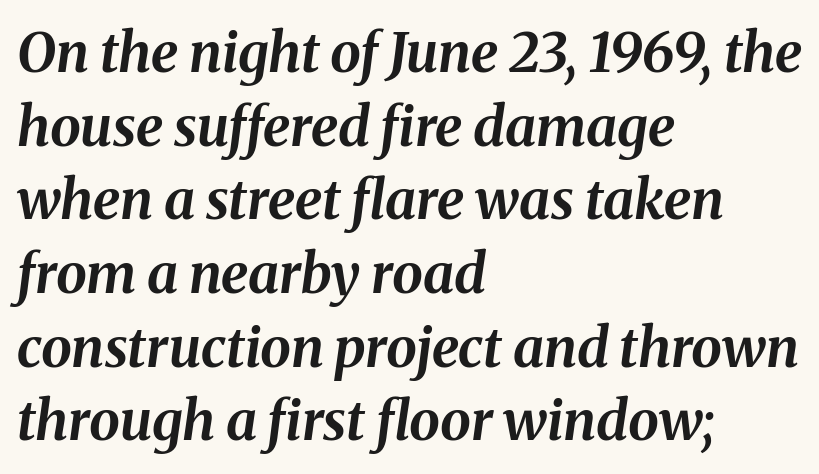
{"italic": "yes", "lean": "right", "slant_degrees": 8, "bold": "yes", "weight": "bold", "width": "normal", "stroke_contrast": "medium", "x_height": "medium", "monospaced": "no", "underline": "no", "align": "left", "line_spacing": "normal", "line_spacing_ratio": 1.34, "letter_spacing": "normal", "letter_spacing_em": 0.0, "glyph_px": 55}
